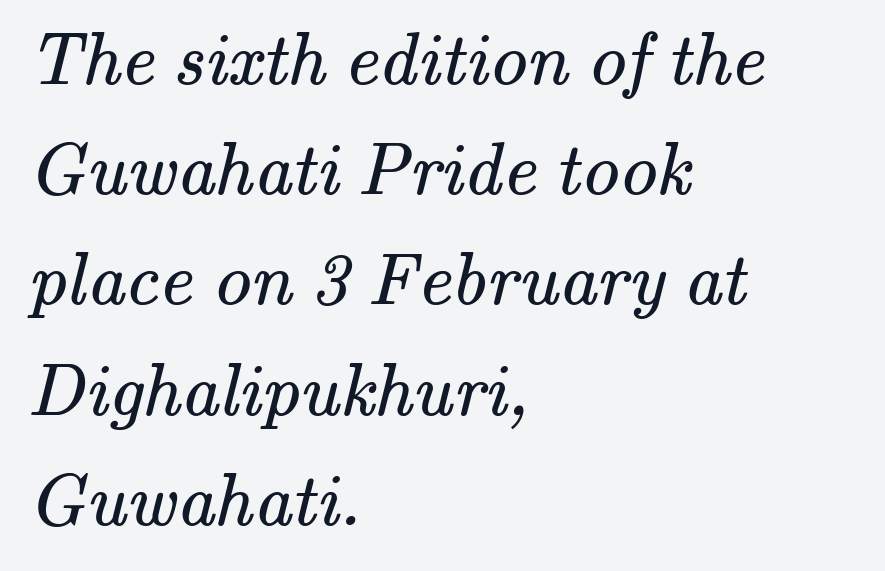
The image shows 75 px regular-weight serif type; set left-aligned, normal line spacing (1.47x), normal letter spacing, not underlined; medium stroke contrast and a small x-height.
